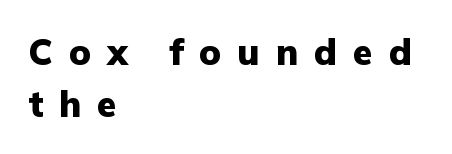
The image shows 36 px heavy sans-serif type, upright; set left-aligned, normal line spacing (1.44x), unusually wide letter spacing (+0.44 em), not underlined; low stroke contrast and a medium x-height.
